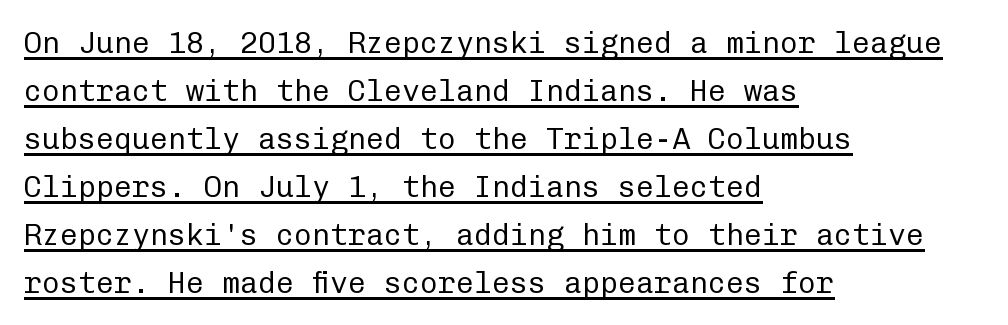
Q: Is the text bold? A: No.
Q: Is the text italic (slanted)? A: No, it is upright.
Q: Is the typeface a serif or a sans-serif typeface? A: Sans-serif.
Q: Is the text underlined? A: Yes.
Q: How is the paragraph aligned? A: Left-aligned.
Q: Is the spacing between letters normal or unusually wide? A: Normal.
Q: Is the spacing between lines tight, normal or loose? A: Normal.
Q: Width (condensed, normal, or wide)? A: Normal.
Q: Stroke contrast? A: Low.
Q: x-height? A: Medium.
Q: Monospaced? A: Yes.
